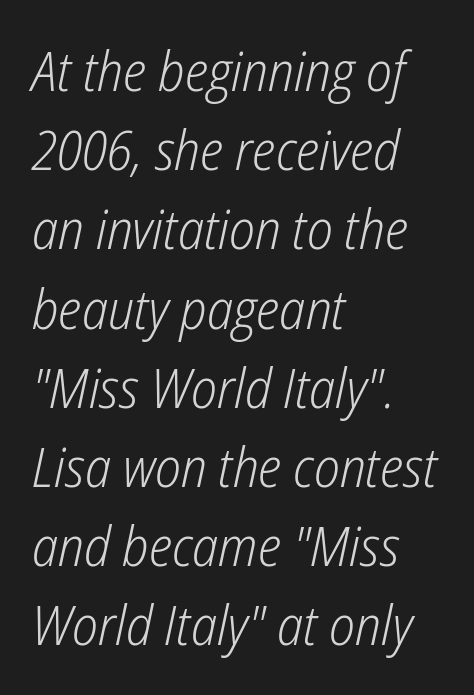
The image shows 55 px light, condensed type, italic (leaning right); set left-aligned, normal line spacing (1.44x), normal letter spacing, not underlined; low stroke contrast and a medium x-height.
